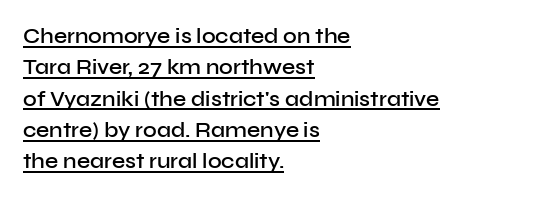
Q: Is the text bold? A: Semi-bold.
Q: Is the text italic (slanted)? A: No, it is upright.
Q: Is the text underlined? A: Yes.
Q: How is the paragraph aligned? A: Left-aligned.
Q: Is the spacing between letters normal or unusually wide? A: Normal.
Q: Is the spacing between lines tight, normal or loose? A: Normal.
